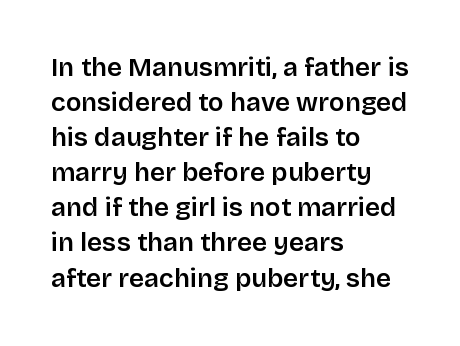
The image shows 26 px text type, upright; set left-aligned, normal line spacing (1.35x), normal letter spacing, not underlined.
